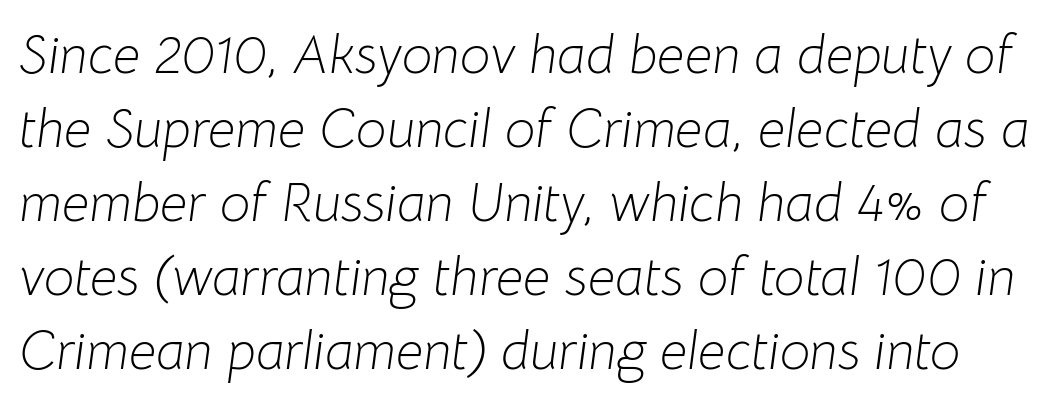
Plain, unruled lines of type. This rendering leaves character spacing at its baseline value. You could not count columns in this text — the font is proportionally spaced. Compared with a typical body face, this is equally light or lighter still. An italicized treatment has been applied to the whole sample.
